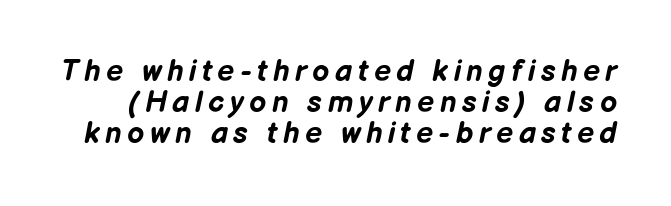
The image shows 30 px bold type, italic (leaning right); set tight line spacing (1.03x), not underlined; low stroke contrast and a medium x-height.
